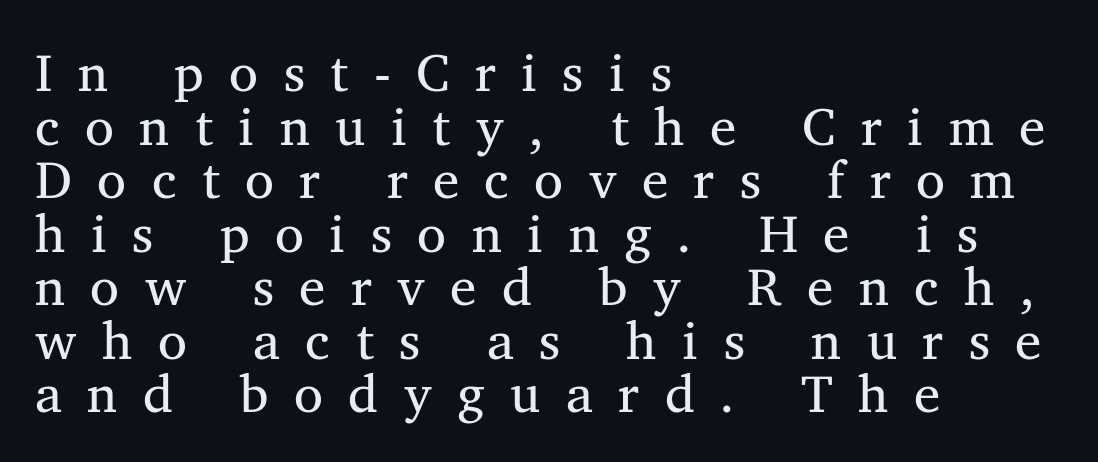
{"serif": "yes", "width": "normal", "stroke_contrast": "medium", "x_height": "medium", "monospaced": "no", "underline": "no", "align": "left", "line_spacing": "tight", "line_spacing_ratio": 1.01, "letter_spacing": "wide", "letter_spacing_em": 0.48, "glyph_px": 53}
